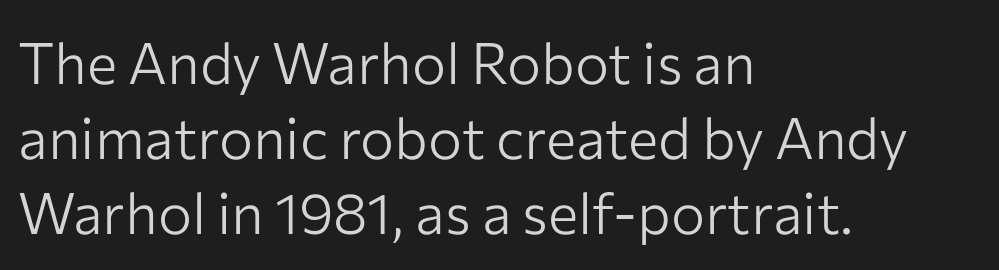
Q: Is the text bold? A: No.
Q: Is the text italic (slanted)? A: No, it is upright.
Q: Is the typeface a serif or a sans-serif typeface? A: Sans-serif.
Q: Is the text underlined? A: No.
Q: How is the paragraph aligned? A: Left-aligned.
Q: Is the spacing between letters normal or unusually wide? A: Normal.
Q: Is the spacing between lines tight, normal or loose? A: Normal.
Q: Width (condensed, normal, or wide)? A: Normal.
Q: Stroke contrast? A: Low.
Q: x-height? A: Medium.
Q: Monospaced? A: No.
